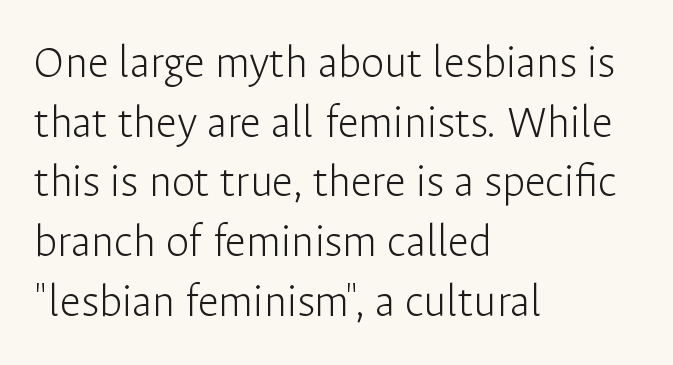
The image shows 47 px light sans-serif type, upright; set left-aligned, normal line spacing (1.27x), normal letter spacing, not underlined; low stroke contrast and a medium x-height.
